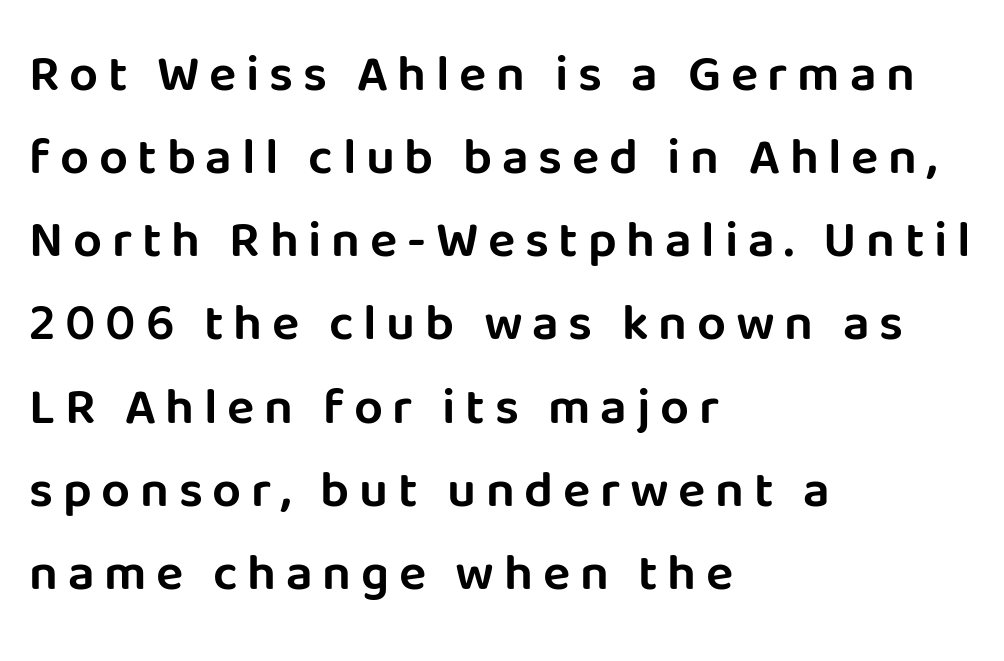
The image shows 51 px sans-serif type, upright; set left-aligned, normal line spacing (1.63x), not underlined; low stroke contrast and a large x-height.
